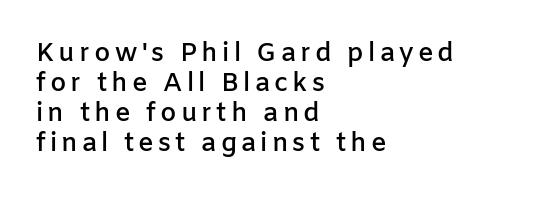
The image shows 26 px text type, upright; set left-aligned, tight line spacing (1.15x), not underlined.
